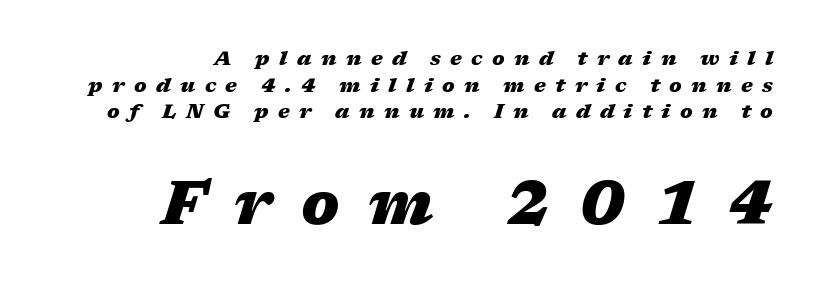
Evenly set lines give the paragraph a standard silhouette. Is the lower block the larger one? Yes — the lower block carries the bigger type. A typesetter would call this heavily tracked-out type. Every row of glyphs terminates at an identical x-position on the right. Decoration check: the copy has no underline.
